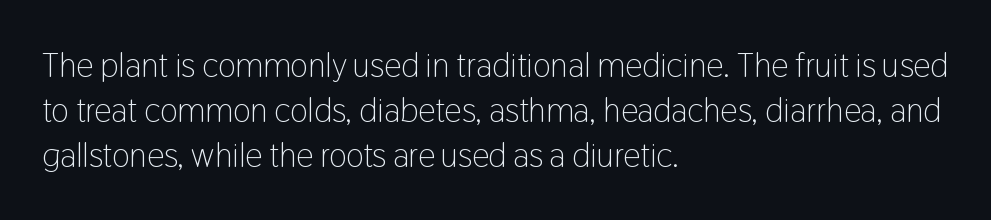
{"serif": "no", "italic": "no", "bold": "no", "weight": "light", "width": "condensed", "stroke_contrast": "low", "x_height": "medium", "monospaced": "no", "underline": "no", "align": "left", "line_spacing": "normal", "line_spacing_ratio": 1.32, "letter_spacing": "normal", "letter_spacing_em": 0.0, "glyph_px": 34}
